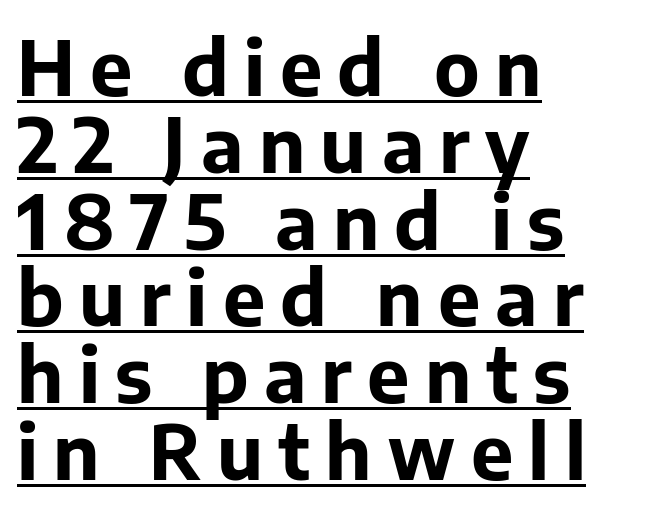
Q: Is the text bold? A: Yes.
Q: Is the text italic (slanted)? A: No, it is upright.
Q: Is the typeface a serif or a sans-serif typeface? A: Sans-serif.
Q: Is the text underlined? A: Yes.
Q: How is the paragraph aligned? A: Left-aligned.
Q: Is the spacing between letters normal or unusually wide? A: Unusually wide.
Q: Is the spacing between lines tight, normal or loose? A: Tight.
Q: Width (condensed, normal, or wide)? A: Normal.
Q: Stroke contrast? A: Low.
Q: x-height? A: Medium.
Q: Monospaced? A: No.
